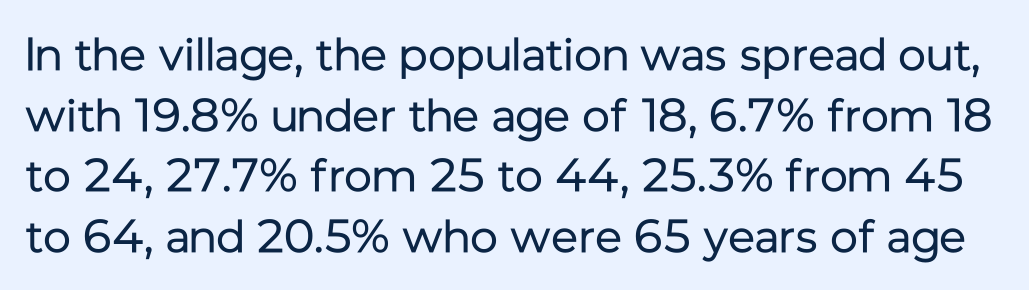
{"serif": "no", "italic": "no", "bold": "no", "weight": "regular", "width": "normal", "stroke_contrast": "low", "x_height": "medium", "monospaced": "no", "underline": "no", "line_spacing": "normal", "line_spacing_ratio": 1.32, "letter_spacing": "normal", "letter_spacing_em": 0.0, "glyph_px": 46}
